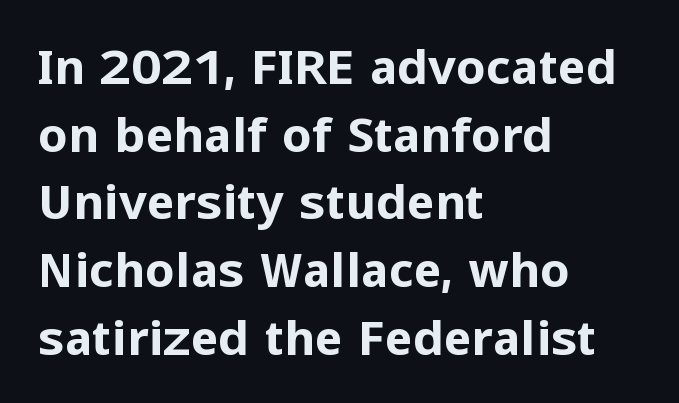
The letters advance in unequal steps, a hallmark of proportional type. Rows of type keep a routine distance in the vertical direction. As a designer I'd log this as weight 700, bold. Compared with a centered layout, this one pins lines to the left instead. The type is set solid horizontally, with unmodified tracking.
